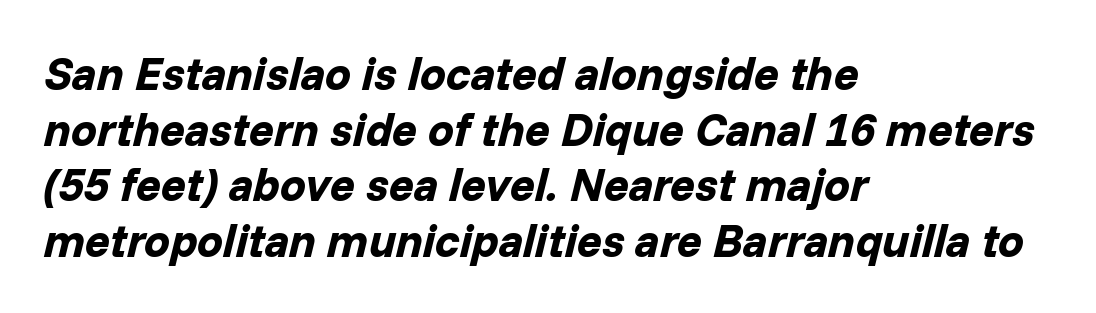
The image shows 46 px bold type, italic (leaning right); set left-aligned, line spacing 1.21x, normal letter spacing, not underlined; low stroke contrast and a medium x-height.
